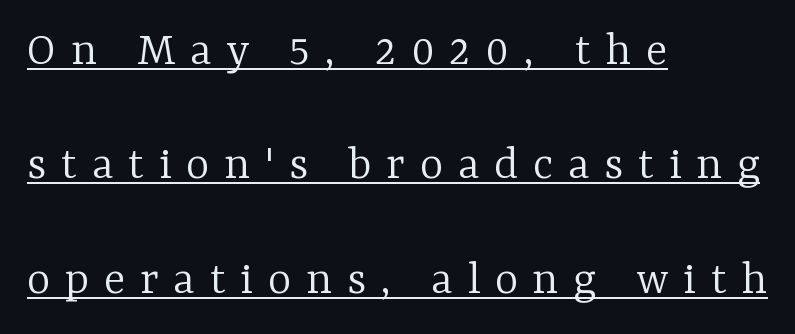
{"serif": "yes", "italic": "no", "bold": "no", "weight": "light", "width": "normal", "stroke_contrast": "low", "x_height": "medium", "monospaced": "no", "underline": "yes", "align": "left", "line_spacing": "loose", "line_spacing_ratio": 2.29, "letter_spacing": "wide", "letter_spacing_em": 0.29, "glyph_px": 50}
